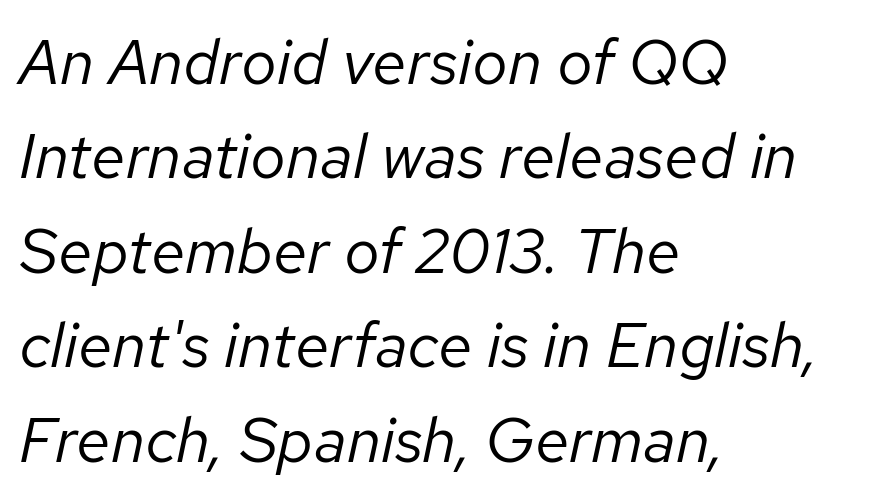
{"italic": "yes", "lean": "right", "slant_degrees": 12, "bold": "no", "weight": "regular", "width": "normal", "stroke_contrast": "low", "x_height": "medium", "monospaced": "no", "underline": "no", "align": "left", "line_spacing": "normal", "line_spacing_ratio": 1.5, "letter_spacing": "normal", "letter_spacing_em": 0.0, "glyph_px": 63}
